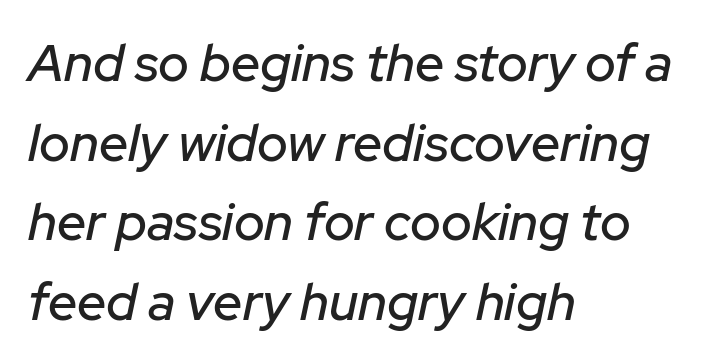
The tracking reads as untouched default to a designer's eye. A typesetter would call this proportional, since set widths differ per character. These lines stack with their left ends in a neat column. Posture: slanted.
